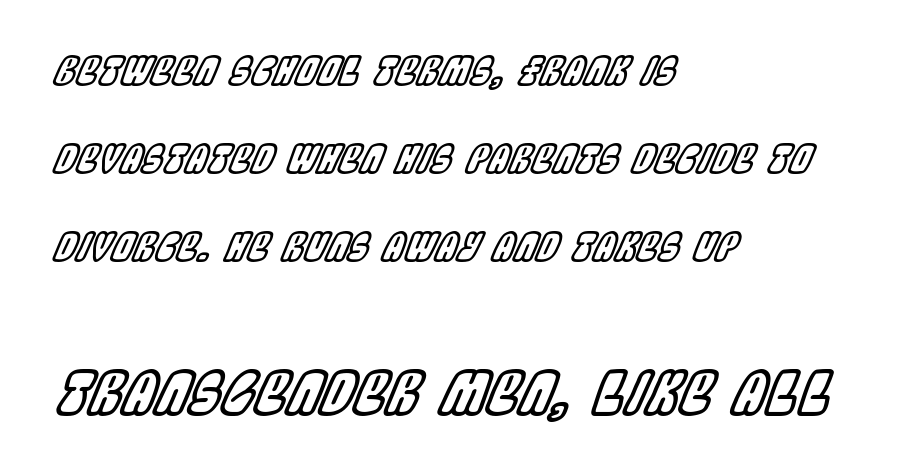
The image shows 59 px condensed type, italic (leaning right); set left-aligned, loose line spacing (2.26x), normal letter spacing, not underlined; the second (bottom) block is 1.51x larger; a large x-height.
